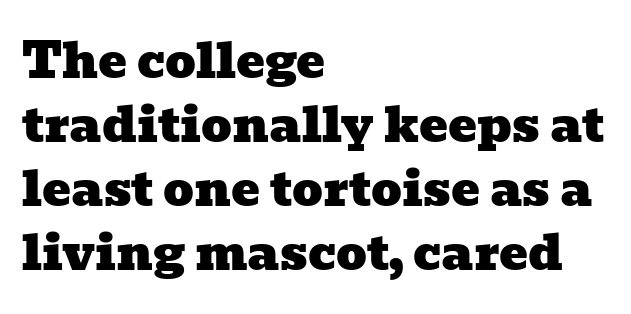
{"serif": "yes", "width": "wide", "stroke_contrast": "low", "x_height": "medium", "monospaced": "no", "underline": "no", "align": "left", "line_spacing": "normal", "line_spacing_ratio": 1.33, "letter_spacing": "normal", "letter_spacing_em": 0.0, "glyph_px": 48}
